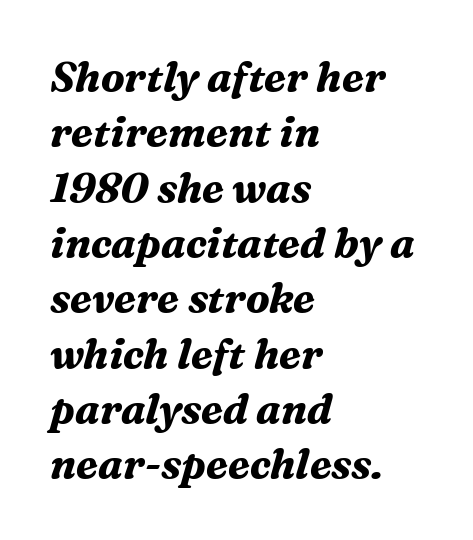
The image shows 41 px bold serif type, italic (leaning right); set left-aligned, normal line spacing (1.35x), normal letter spacing, not underlined; medium stroke contrast and a medium x-height.
